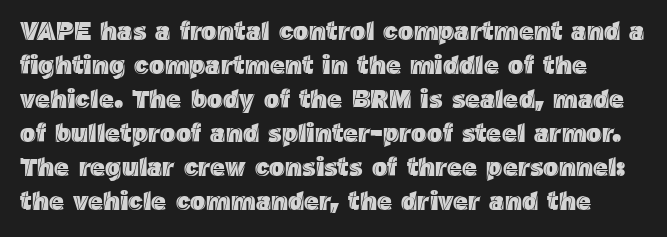
Q: Is the text italic (slanted)? A: No, it is upright.
Q: Is the text underlined? A: No.
Q: Is the spacing between letters normal or unusually wide? A: Normal.
Q: Is the spacing between lines tight, normal or loose? A: Normal.
